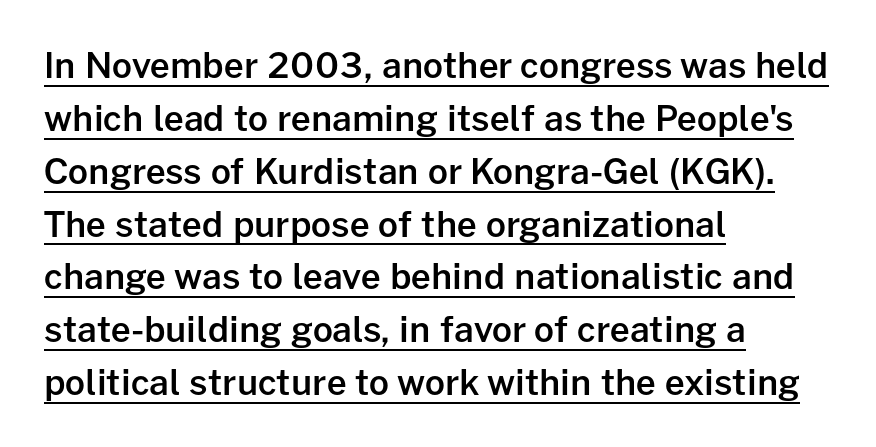
Q: Is the text bold? A: Semi-bold.
Q: Is the text italic (slanted)? A: No, it is upright.
Q: Is the typeface a serif or a sans-serif typeface? A: Sans-serif.
Q: Is the text underlined? A: Yes.
Q: How is the paragraph aligned? A: Left-aligned.
Q: Is the spacing between letters normal or unusually wide? A: Normal.
Q: Is the spacing between lines tight, normal or loose? A: Normal.
Q: Width (condensed, normal, or wide)? A: Normal.
Q: Stroke contrast? A: Low.
Q: x-height? A: Medium.
Q: Monospaced? A: No.
